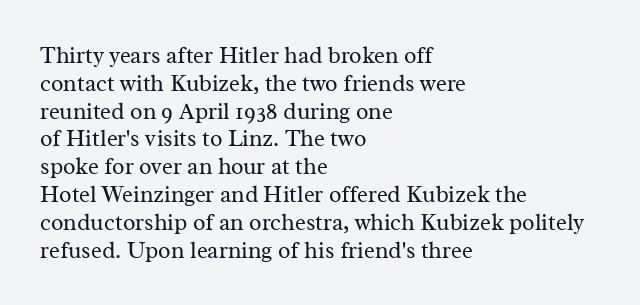
Q: Is the text bold? A: No.
Q: Is the text italic (slanted)? A: No, it is upright.
Q: Is the text underlined? A: No.
Q: How is the paragraph aligned? A: Left-aligned.
Q: Is the spacing between letters normal or unusually wide? A: Normal.
